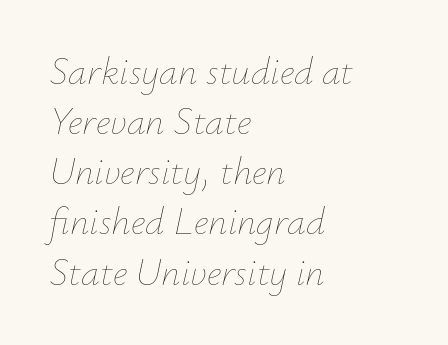
The image shows 38 px thin type, italic (leaning right); set left-aligned, normal line spacing (1.32x), normal letter spacing, not underlined; low stroke contrast and a small x-height.
